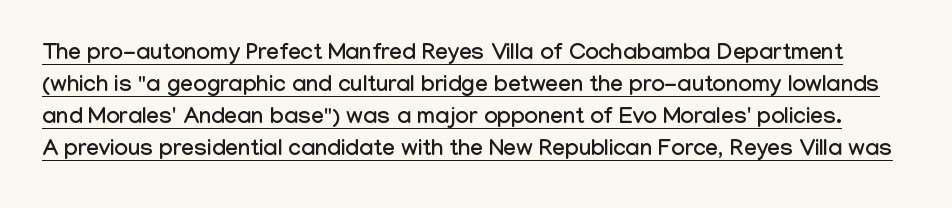
This is roman type, the default non-slanted kind. Interline gaps are of average width in this sample. In terms of letterspacing, this is plain default setting. These characters rest on top of a visible drawn line.
